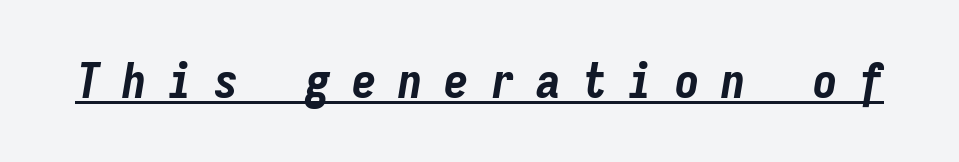
Q: Is the text bold? A: Yes.
Q: Is the text italic (slanted)? A: Yes, it leans right by about 9 degrees.
Q: Is the text underlined? A: Yes.
Q: Is the spacing between letters normal or unusually wide? A: Unusually wide.
Q: Width (condensed, normal, or wide)? A: Condensed.
Q: Stroke contrast? A: Low.
Q: x-height? A: Medium.
Q: Monospaced? A: Yes.
